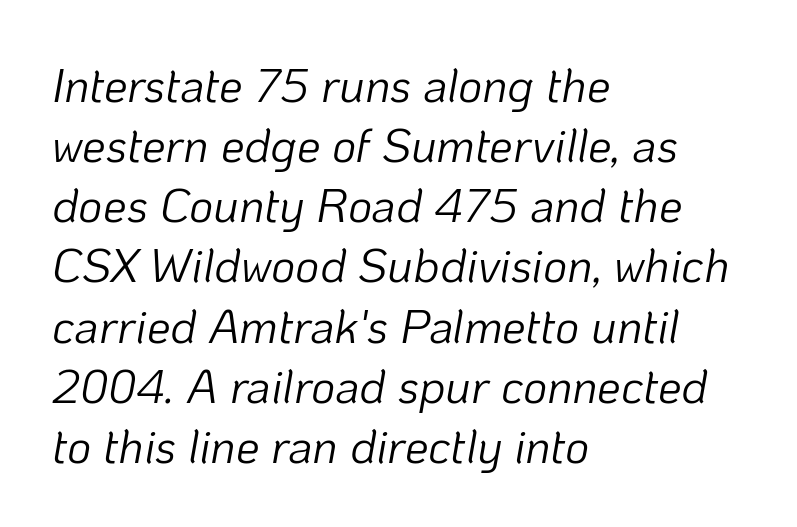
The image shows 47 px light type, italic (leaning right); set left-aligned, normal line spacing (1.28x), normal letter spacing, not underlined; low stroke contrast and a medium x-height.
